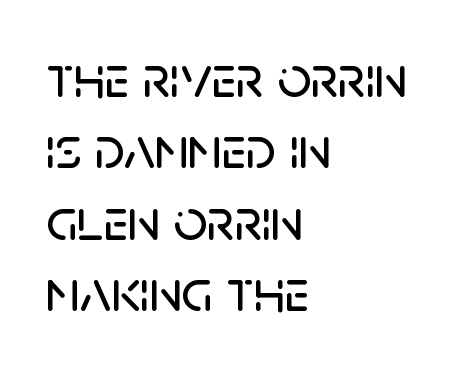
The image shows 59 px sans-serif type, upright; set left-aligned, line spacing 1.21x, normal letter spacing, not underlined; low stroke contrast and a large x-height.
